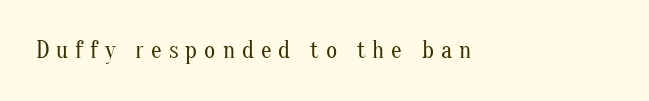
{"italic": "no", "bold": "no", "underline": "no", "letter_spacing": "wide", "letter_spacing_em": 0.29, "glyph_px": 24}
